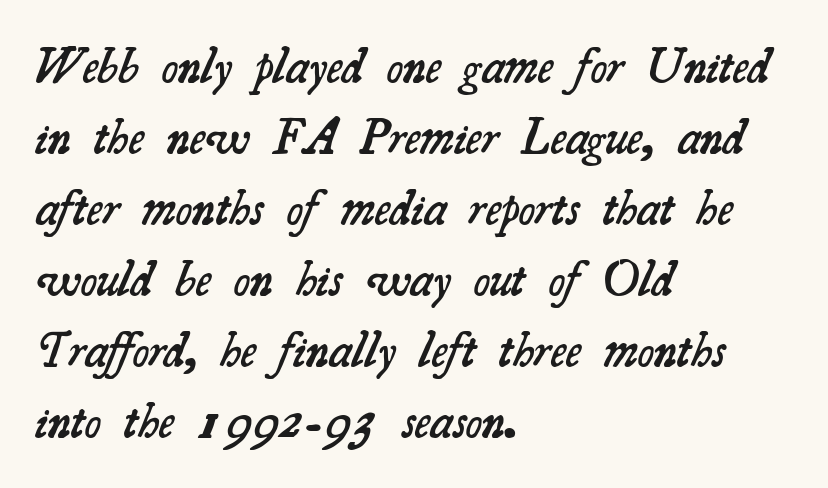
Strokes here are thickened, but only to semibold level. Proportional: the letters do not fall into vertical columns. Caption: standard tracking, unaltered. Unmarked baselines from the first word to the last. Typeset ragged right — the left edge is the straight one.
